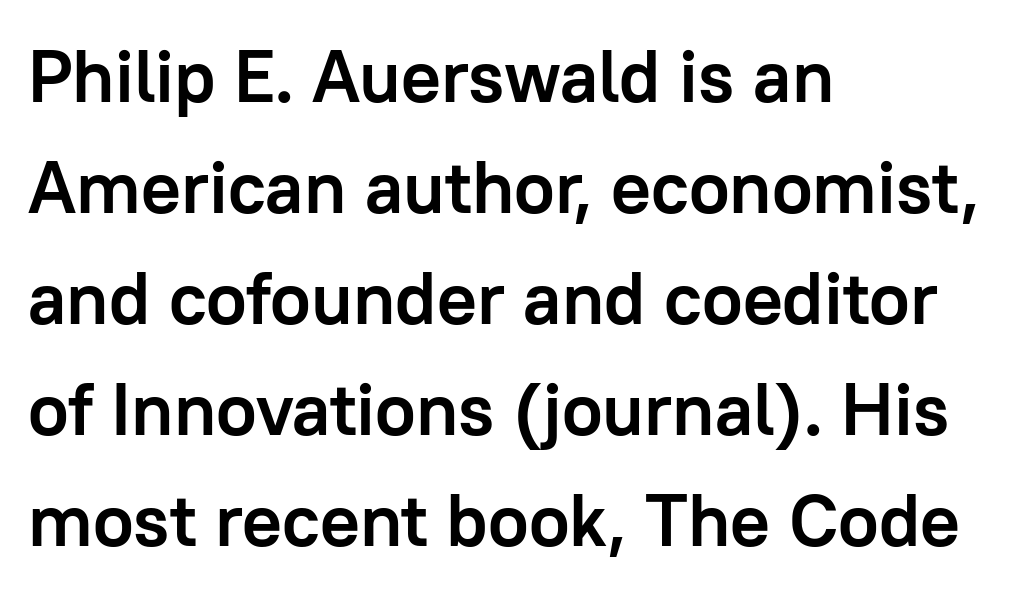
Q: Is the text bold? A: Yes.
Q: Is the text italic (slanted)? A: No, it is upright.
Q: Is the typeface a serif or a sans-serif typeface? A: Sans-serif.
Q: Is the text underlined? A: No.
Q: How is the paragraph aligned? A: Left-aligned.
Q: Is the spacing between letters normal or unusually wide? A: Normal.
Q: Is the spacing between lines tight, normal or loose? A: Normal.
Q: Width (condensed, normal, or wide)? A: Normal.
Q: Stroke contrast? A: Low.
Q: x-height? A: Medium.
Q: Monospaced? A: No.
